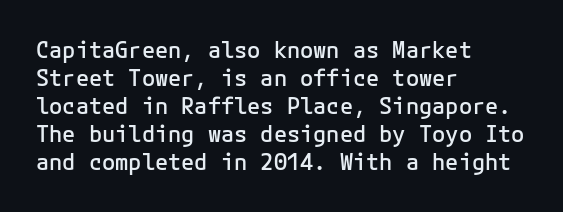
Regular leading. Is there any slant? The stems are plumb. You could call the tracking neutral — neither tight nor loose. A bare baseline throughout the passage.
